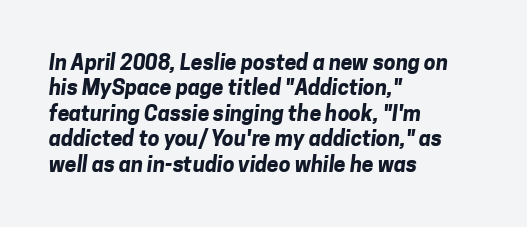
Q: Is the text bold? A: Yes.
Q: Is the text underlined? A: No.
Q: How is the paragraph aligned? A: Left-aligned.
Q: Is the spacing between letters normal or unusually wide? A: Normal.
